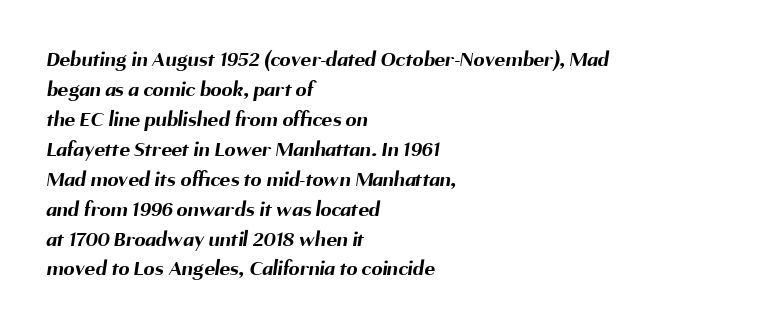
{"bold": "yes", "underline": "no", "align": "left", "line_spacing": "normal", "line_spacing_ratio": 1.36, "letter_spacing": "normal", "letter_spacing_em": 0.0, "glyph_px": 22}
